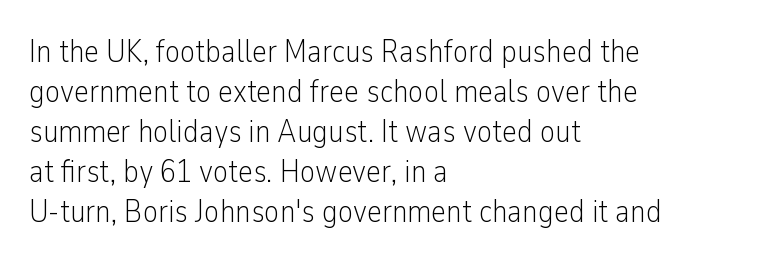
{"serif": "no", "italic": "no", "bold": "no", "weight": "light", "width": "condensed", "stroke_contrast": "low", "x_height": "medium", "monospaced": "no", "underline": "no", "align": "left", "line_spacing": "normal", "line_spacing_ratio": 1.25, "letter_spacing": "normal", "letter_spacing_em": 0.0, "glyph_px": 32}
